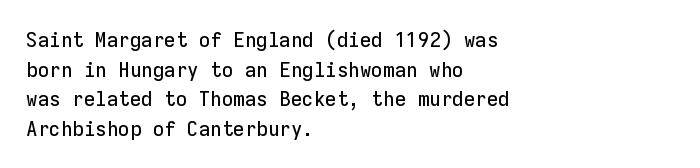
Caption: standard tracking, unaltered. Only glyphs here, with clear space below each row. The line-height multiplier appears to be the usual default. The typography opts for an upright posture over an oblique one. A student would call this left alignment; a typographer would say flush left, rag right.
